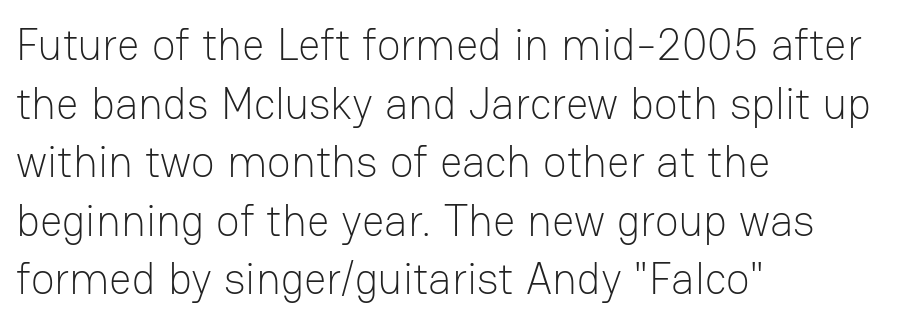
The weight tops out at a normal text grade. Spacing verdict: proportional, widths tailored to each character. Are there feet on the stems? There aren't — it's a sans. Horizontal bands of white between lines are of average thickness.
